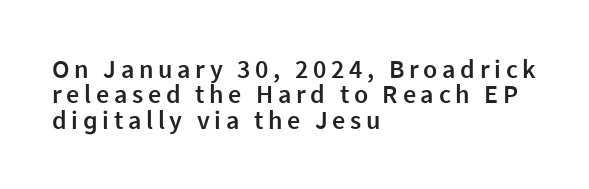
Q: Is the text bold? A: Semi-bold.
Q: Is the text italic (slanted)? A: No, it is upright.
Q: Is the text underlined? A: No.
Q: How is the paragraph aligned? A: Left-aligned.
Q: Is the spacing between lines tight, normal or loose? A: Tight.
